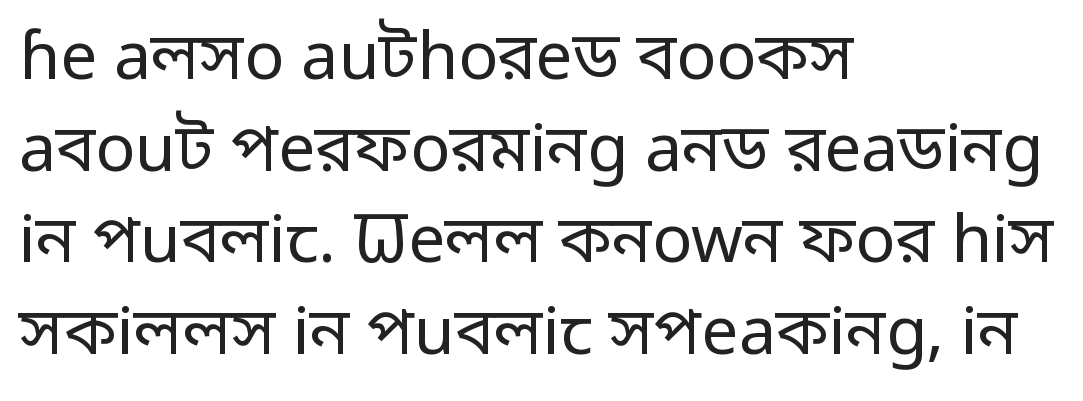
This rendering uses left alignment, leaving the right contour irregular. Look at the tracking — it's just the regular setting, nothing added. Unlike a traditional serif, this face leaves its strokes unadorned. If you drew a line through each stem, it would be perfectly vertical.
